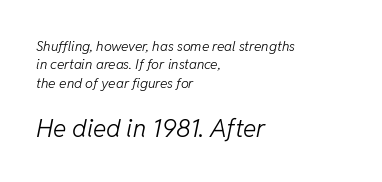
Q: Is the text bold? A: No.
Q: Is the text italic (slanted)? A: Yes, it leans right by about 11 degrees.
Q: Is the text underlined? A: No.
Q: How is the paragraph aligned? A: Left-aligned.
Q: Is the spacing between letters normal or unusually wide? A: Normal.
Q: Is the spacing between lines tight, normal or loose? A: Normal.
Q: Which block of text is set in a larger size, the first (top) or the second (bottom)? A: The second (bottom) one.
